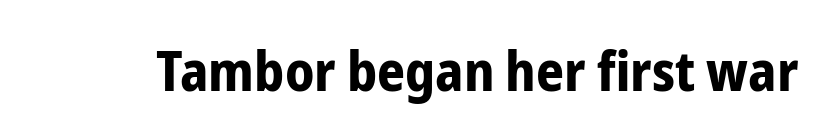
Q: Is the text bold? A: Yes.
Q: Is the text italic (slanted)? A: No, it is upright.
Q: Is the typeface a serif or a sans-serif typeface? A: Sans-serif.
Q: Is the text underlined? A: No.
Q: Is the spacing between letters normal or unusually wide? A: Normal.
Q: Width (condensed, normal, or wide)? A: Condensed.
Q: Stroke contrast? A: Low.
Q: x-height? A: Medium.
Q: Monospaced? A: No.
